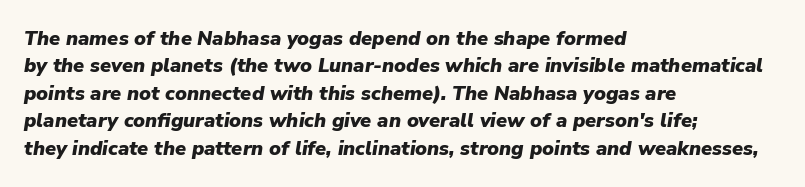
The image shows 20 px bold type, italic (leaning right); set left-aligned, normal line spacing (1.37x), normal letter spacing, not underlined.
